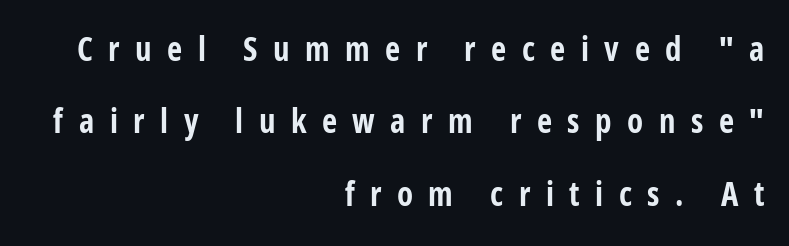
The glyphs are unaccompanied by any horizontal stroke below them. Style check: upright. A sans-serif font was chosen for this passage. Caption: expanded tracking, letters set apart. Layout note: lines flush right. Looks like regular typesetting: each glyph gets only the width it needs.
